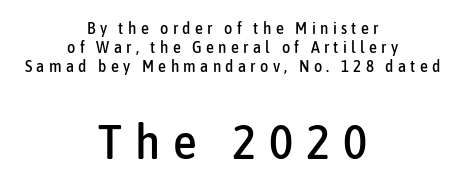
The image shows 48 px condensed sans-serif type, upright; set centered, line spacing 1.18x, unusually wide letter spacing (+0.27 em), not underlined; the second (bottom) block is 3.0x larger; low stroke contrast and a medium x-height.
